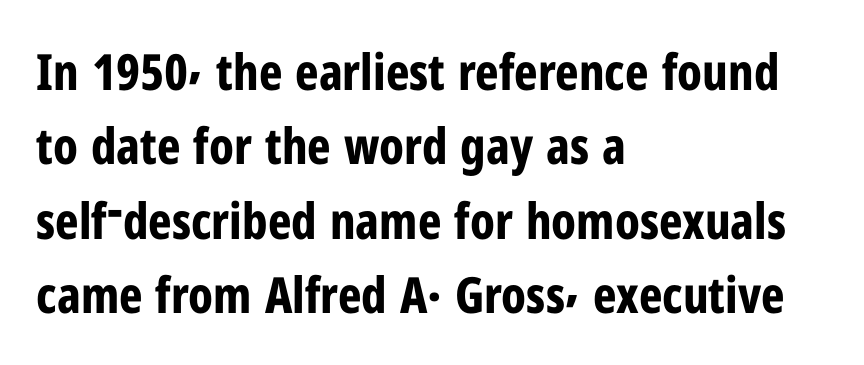
{"serif": "no", "italic": "no", "bold": "yes", "weight": "bold", "width": "condensed", "stroke_contrast": "low", "x_height": "medium", "monospaced": "no", "underline": "no", "align": "left", "line_spacing": "normal", "line_spacing_ratio": 1.49, "letter_spacing": "normal", "letter_spacing_em": 0.0, "glyph_px": 50}
